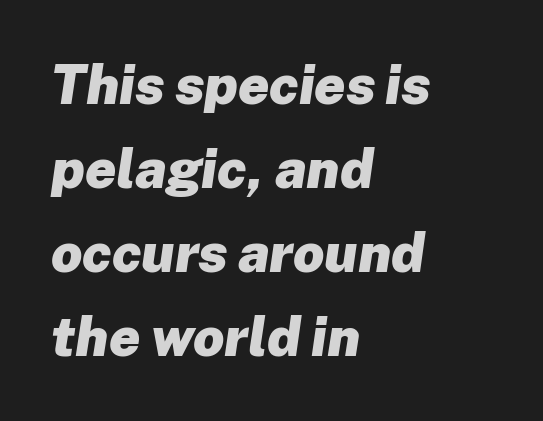
Honestly, there is no underline to notice here at all. Each line starts at the same left margin while the right side varies. Is this a fixed-width face? No — the glyphs have proportional, varying widths. In terms of leading, this rendering sits right in the middle. In terms of weight, the rendering is a true, heavy bold.
